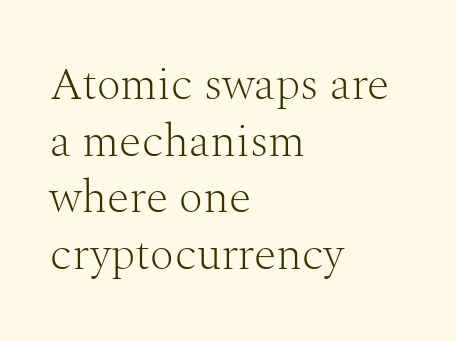
The image shows 46 px light serif type, upright; set left-aligned, line spacing 1.23x, normal letter spacing, not underlined; medium stroke contrast and a medium x-height.
